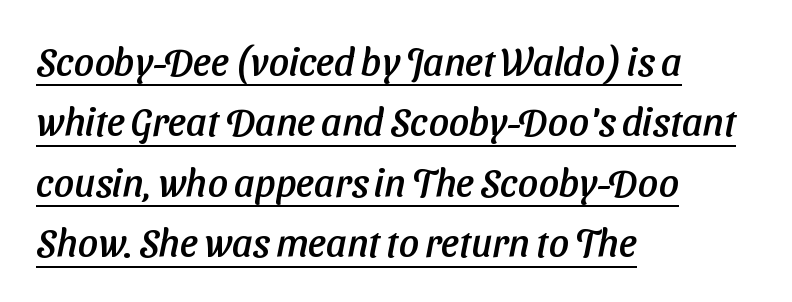
The image shows 39 px sans-serif type; set left-aligned, normal line spacing (1.55x), normal letter spacing, underlined; low stroke contrast and a medium x-height.
